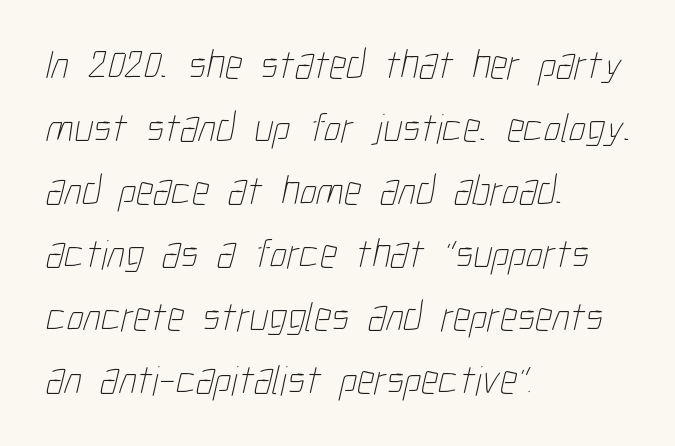
Tracking value appears to be zero — textbook default spacing. Does the leading feel generous? No, just average. Unmarked baselines from the first word to the last. Is the stroke heavy? The answer is a plain regular-or-lighter.
